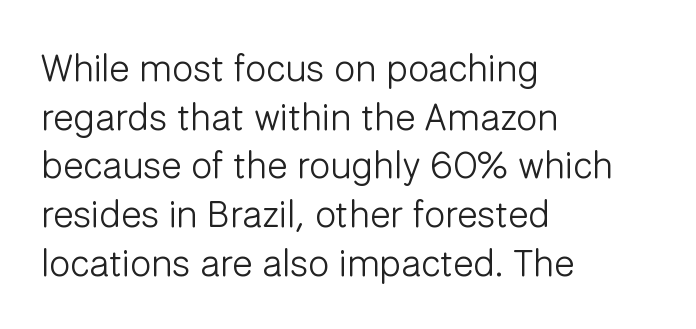
The image shows 38 px light sans-serif type, upright; set left-aligned, normal line spacing (1.28x), normal letter spacing, not underlined; low stroke contrast and a medium x-height.
